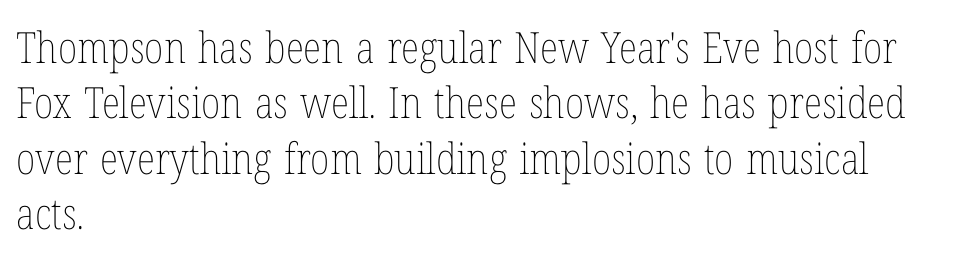
The lettering holds an erect, upright posture throughout. Beneath every word, the page is bare. The lines sit at an ordinary, default distance from one another. There is no visible air inserted between adjacent glyphs. The passage shown is not bold in any degree. These lines are rendered in a variable-pitch font.
